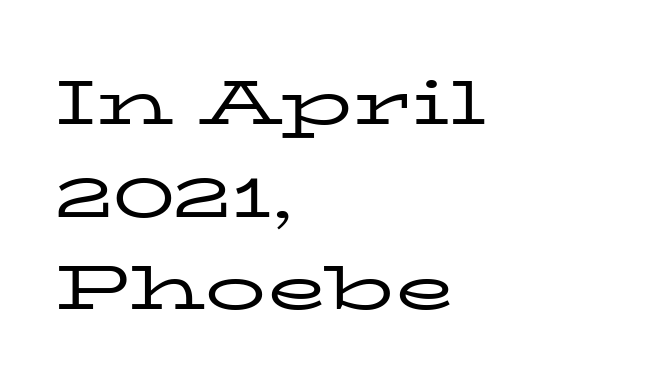
The image shows 61 px regular-weight, wide serif type, upright; set left-aligned, normal line spacing (1.52x), normal letter spacing, not underlined; low stroke contrast and a medium x-height.
